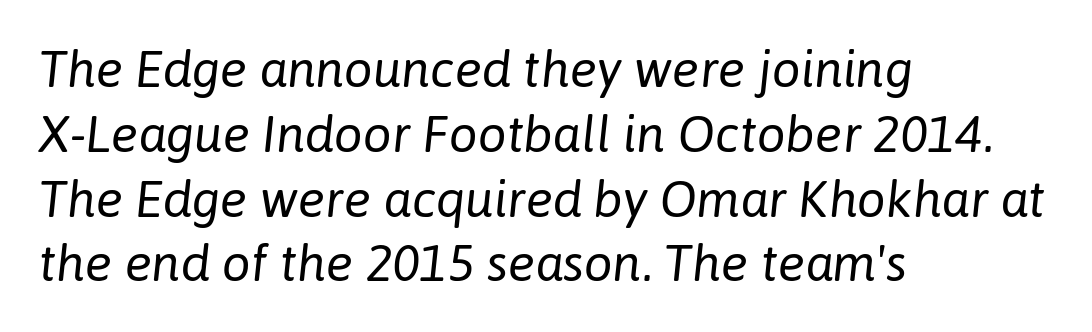
The image shows 51 px regular-weight type, italic (leaning right); set left-aligned, normal line spacing (1.27x), normal letter spacing, not underlined; low stroke contrast and a medium x-height.
